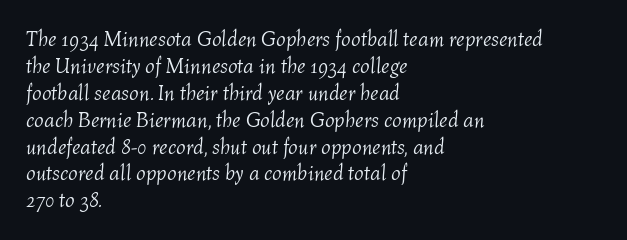
Q: Is the text bold? A: No.
Q: Is the text italic (slanted)? A: Yes, it leans right by about 4 degrees.
Q: Is the text underlined? A: No.
Q: How is the paragraph aligned? A: Left-aligned.
Q: Is the spacing between letters normal or unusually wide? A: Normal.
Q: Is the spacing between lines tight, normal or loose? A: Normal.
